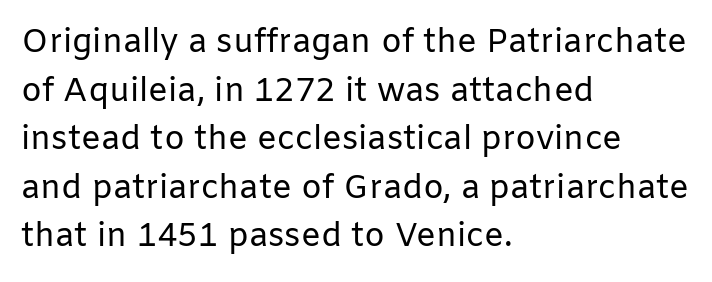
The image shows 33 px regular-weight sans-serif type, upright; set left-aligned, normal line spacing (1.47x), normal letter spacing, not underlined; low stroke contrast and a medium x-height.
